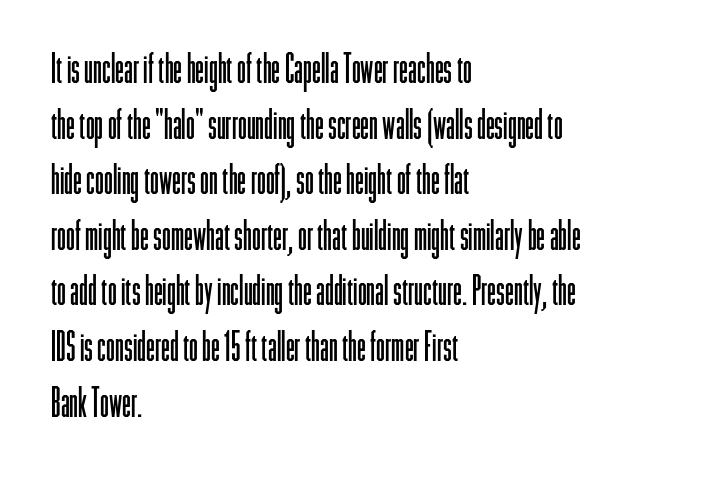
The image shows 40 px light, condensed sans-serif type, upright; set left-aligned, normal line spacing (1.39x), normal letter spacing, not underlined; low stroke contrast and a medium x-height.
